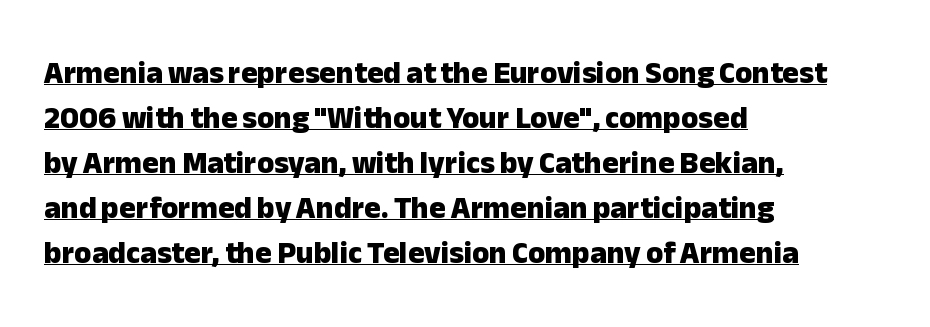
The image shows 31 px heavy sans-serif type, upright; set left-aligned, normal line spacing (1.45x), normal letter spacing, underlined; low stroke contrast and a medium x-height.
